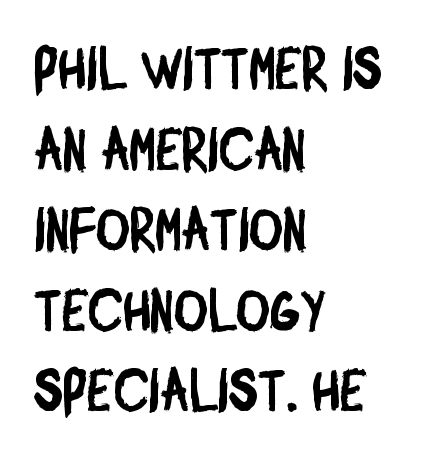
The image shows 58 px condensed sans-serif type; set left-aligned, normal line spacing (1.39x), normal letter spacing, not underlined; low stroke contrast and a large x-height.
